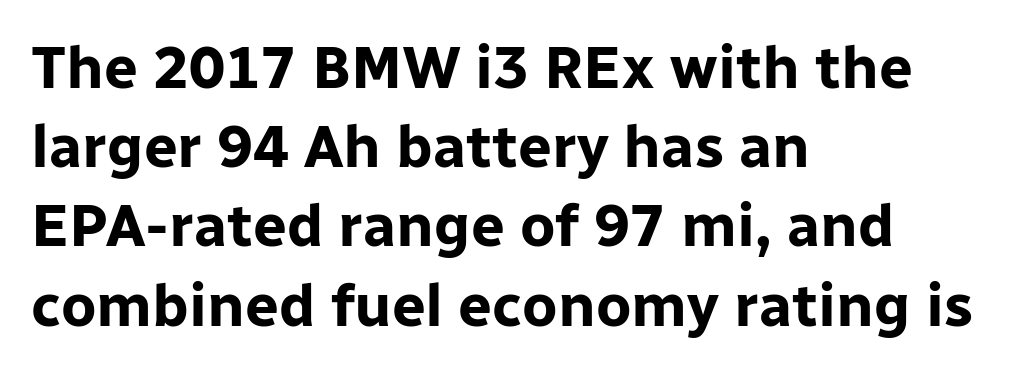
Q: Is the text bold? A: Yes.
Q: Is the text italic (slanted)? A: No, it is upright.
Q: Is the typeface a serif or a sans-serif typeface? A: Sans-serif.
Q: Is the text underlined? A: No.
Q: How is the paragraph aligned? A: Left-aligned.
Q: Is the spacing between letters normal or unusually wide? A: Normal.
Q: Is the spacing between lines tight, normal or loose? A: Normal.
Q: Width (condensed, normal, or wide)? A: Normal.
Q: Stroke contrast? A: Low.
Q: x-height? A: Medium.
Q: Monospaced? A: No.
